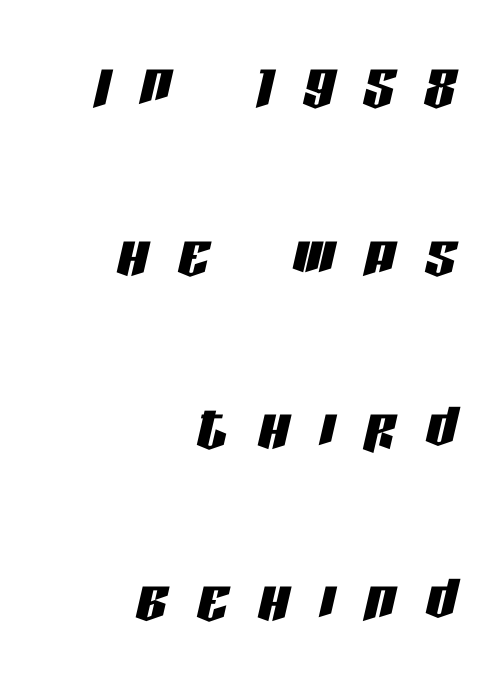
Q: Is the text italic (slanted)? A: Yes, it leans right by about 13 degrees.
Q: Is the text underlined? A: No.
Q: How is the paragraph aligned? A: Right-aligned.
Q: Is the spacing between letters normal or unusually wide? A: Unusually wide.
Q: Is the spacing between lines tight, normal or loose? A: Loose.
Q: Width (condensed, normal, or wide)? A: Condensed.
Q: Stroke contrast? A: Low.
Q: x-height? A: Large.
Q: Monospaced? A: No.
